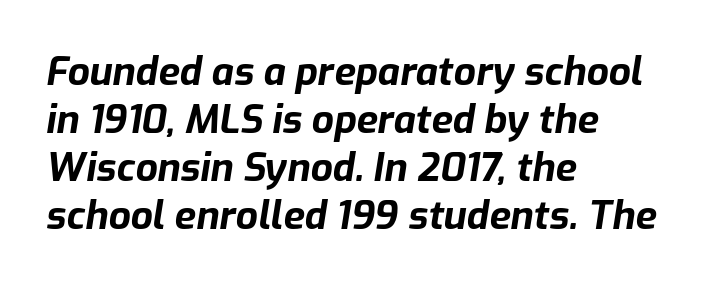
Only glyphs here, with clear space below each row. Compared with an ordinary text face, these strokes are far heavier — a full bold. Each letter keeps its own natural width here, so spacing adapts to shape. Each word holds together tightly as a unit, with standard inter-letter gaps. The axis of the letterforms is tilted away from vertical.
